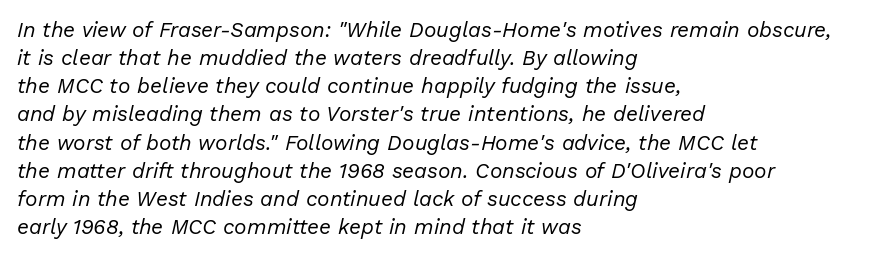
The image shows 21 px text type, italic (leaning right); set left-aligned, normal line spacing (1.34x), normal letter spacing, not underlined.
